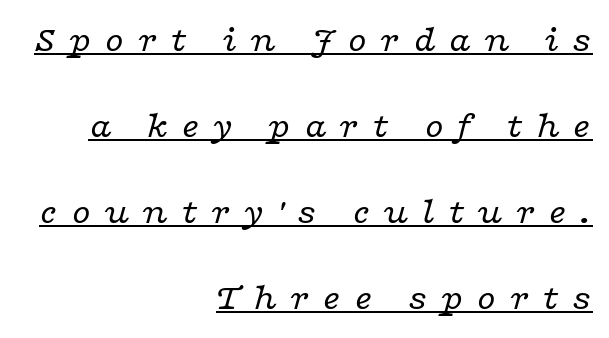
The image shows 38 px regular-weight, wide serif type, italic (leaning right); set right-aligned, loose line spacing (2.26x), unusually wide letter spacing (+0.33 em), underlined; low stroke contrast and a medium x-height.
